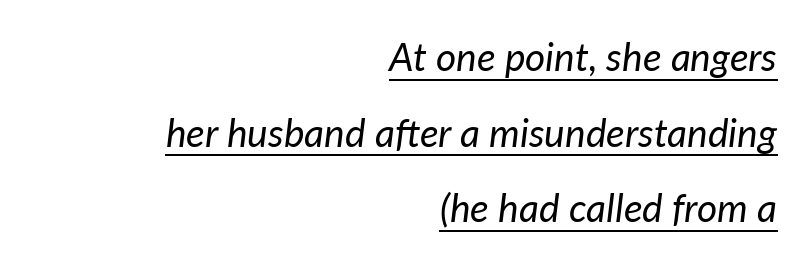
{"italic": "yes", "lean": "right", "slant_degrees": 7, "bold": "no", "weight": "regular", "width": "normal", "stroke_contrast": "low", "x_height": "medium", "monospaced": "no", "underline": "yes", "align": "right", "line_spacing": "loose", "line_spacing_ratio": 1.94, "letter_spacing": "normal", "letter_spacing_em": 0.0, "glyph_px": 39}
